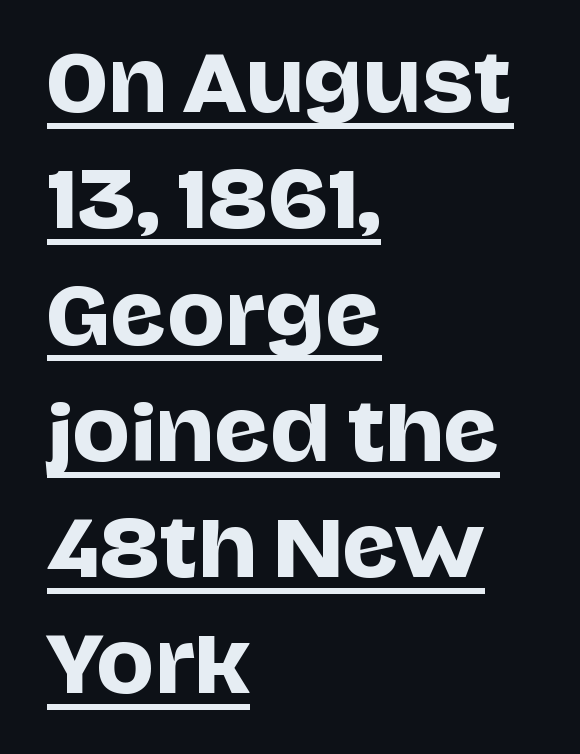
{"serif": "no", "italic": "no", "width": "normal", "stroke_contrast": "low", "x_height": "large", "monospaced": "no", "underline": "yes", "align": "left", "line_spacing": "normal", "line_spacing_ratio": 1.51, "letter_spacing": "normal", "letter_spacing_em": 0.0, "glyph_px": 77}
